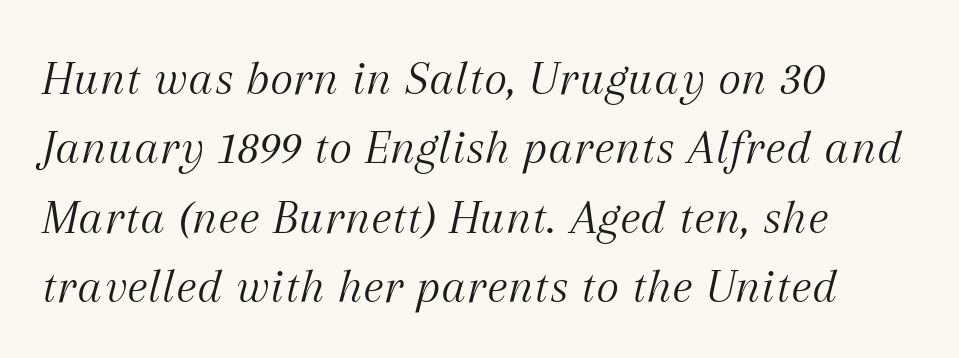
Q: Is the text bold? A: No.
Q: Is the text italic (slanted)? A: Yes, it leans right by about 12 degrees.
Q: Is the typeface a serif or a sans-serif typeface? A: Serif.
Q: Is the text underlined? A: No.
Q: How is the paragraph aligned? A: Left-aligned.
Q: Is the spacing between letters normal or unusually wide? A: Normal.
Q: Is the spacing between lines tight, normal or loose? A: Normal.
Q: Width (condensed, normal, or wide)? A: Normal.
Q: Stroke contrast? A: Medium.
Q: x-height? A: Medium.
Q: Monospaced? A: No.
